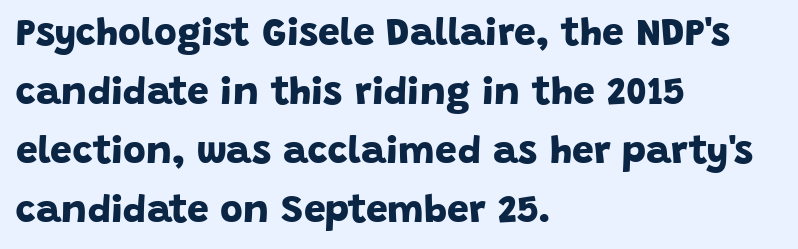
Q: Is the text bold? A: Yes.
Q: Is the typeface a serif or a sans-serif typeface? A: Sans-serif.
Q: Is the text underlined? A: No.
Q: How is the paragraph aligned? A: Left-aligned.
Q: Is the spacing between letters normal or unusually wide? A: Normal.
Q: Is the spacing between lines tight, normal or loose? A: Normal.
Q: Width (condensed, normal, or wide)? A: Normal.
Q: Stroke contrast? A: Low.
Q: x-height? A: Large.
Q: Monospaced? A: No.
